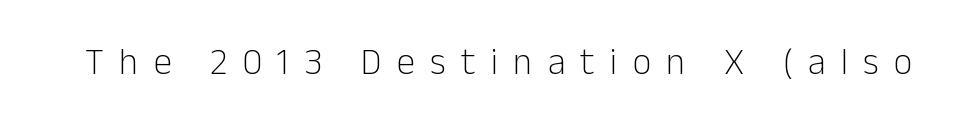
No word sits above an underline. Is this a fixed-width face? No — the glyphs have proportional, varying widths. Grotesque or geometric, the face here clearly has no serifs. Does the lettering tilt? It doesn't — this is upright.
